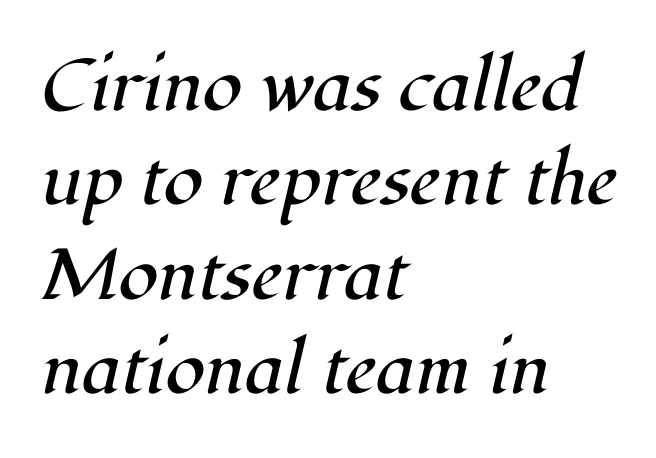
{"serif": "yes", "italic": "yes", "lean": "right", "slant_degrees": 12, "bold": "no", "weight": "regular", "width": "normal", "stroke_contrast": "high", "x_height": "medium", "monospaced": "no", "underline": "no", "align": "left", "line_spacing": "normal", "line_spacing_ratio": 1.31, "letter_spacing": "normal", "letter_spacing_em": 0.0, "glyph_px": 72}
